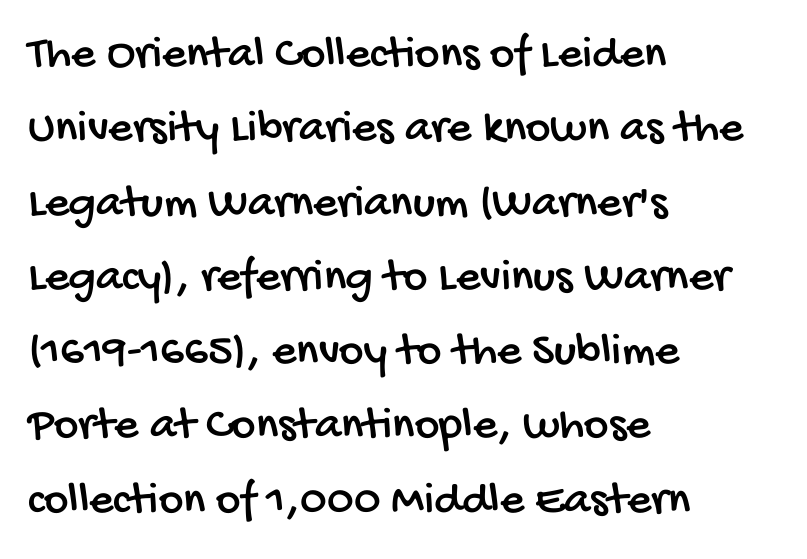
Q: Is the typeface a serif or a sans-serif typeface? A: Sans-serif.
Q: Is the text underlined? A: No.
Q: How is the paragraph aligned? A: Left-aligned.
Q: Is the spacing between letters normal or unusually wide? A: Normal.
Q: Is the spacing between lines tight, normal or loose? A: Normal.
Q: Width (condensed, normal, or wide)? A: Condensed.
Q: Stroke contrast? A: Low.
Q: x-height? A: Large.
Q: Monospaced? A: No.
